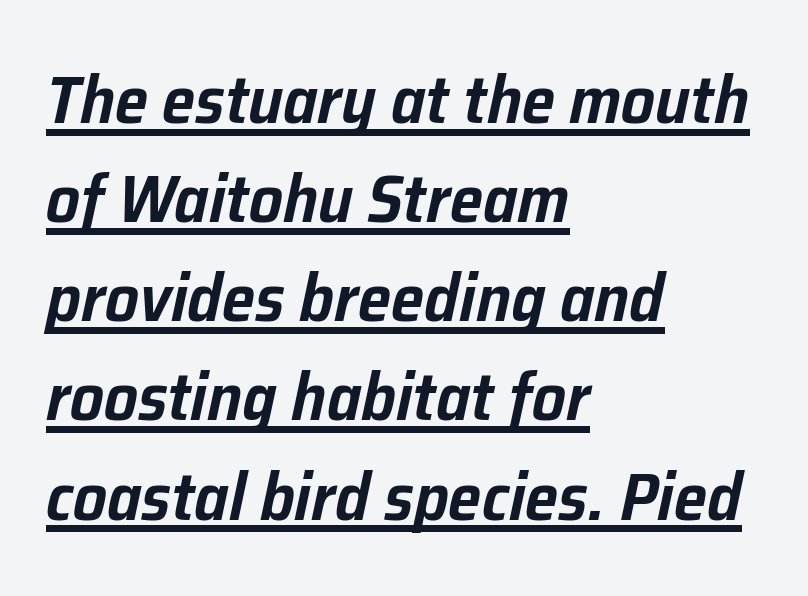
{"italic": "yes", "lean": "right", "slant_degrees": 12, "width": "normal", "stroke_contrast": "low", "x_height": "medium", "monospaced": "no", "underline": "yes", "align": "left", "line_spacing": "normal", "line_spacing_ratio": 1.48, "letter_spacing": "normal", "letter_spacing_em": 0.0, "glyph_px": 67}
